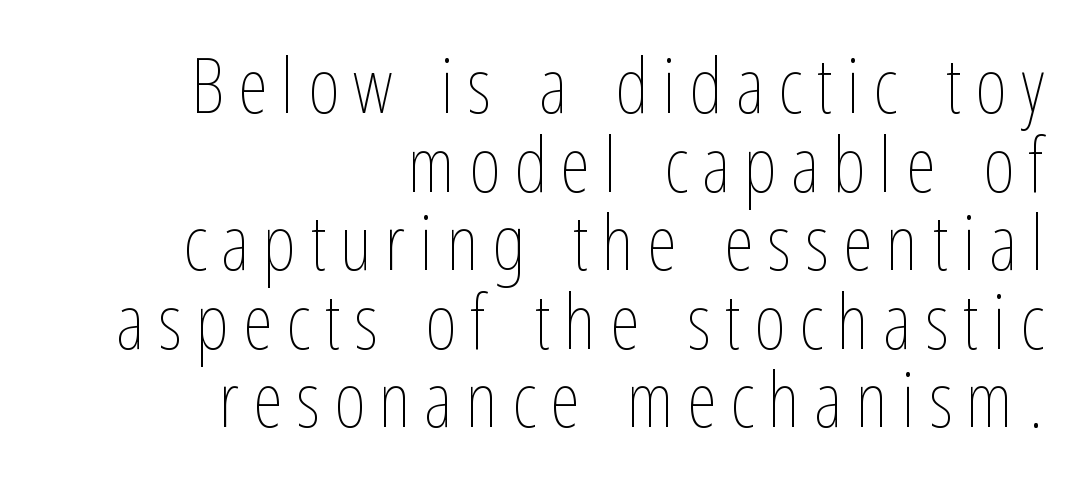
Q: Is the text bold? A: No.
Q: Is the text italic (slanted)? A: No, it is upright.
Q: Is the text underlined? A: No.
Q: How is the paragraph aligned? A: Right-aligned.
Q: Is the spacing between lines tight, normal or loose? A: Tight.
Q: Width (condensed, normal, or wide)? A: Condensed.
Q: Stroke contrast? A: Low.
Q: x-height? A: Medium.
Q: Monospaced? A: No.
